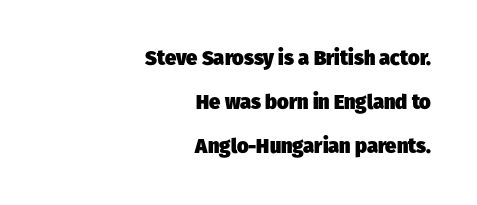
The font is running at its bold setting. The ragged edge is on the left, which tells us the setting is flush right. Has an underline been added? It has not. Short note: letters normally spaced. Does the leading feel generous? Absolutely, it's lavish.
